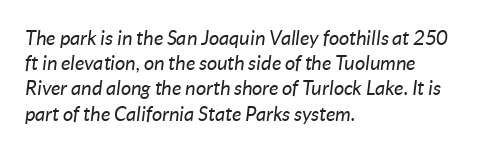
Q: Is the text bold? A: No.
Q: Is the text italic (slanted)? A: Yes, it leans right by about 7 degrees.
Q: Is the text underlined? A: No.
Q: How is the paragraph aligned? A: Left-aligned.
Q: Is the spacing between letters normal or unusually wide? A: Normal.
Q: Is the spacing between lines tight, normal or loose? A: Normal.
